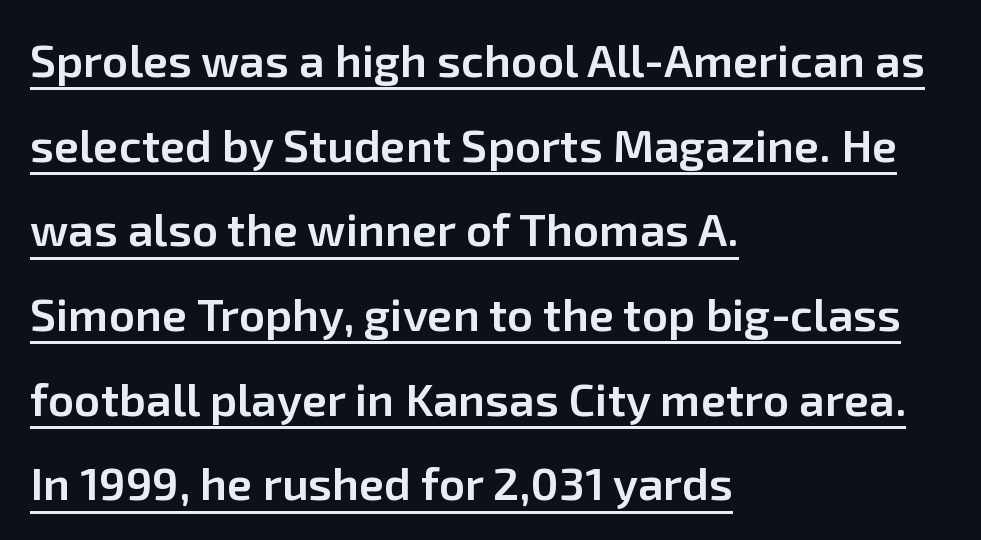
{"serif": "no", "italic": "no", "bold": "semi", "weight": "semibold", "width": "normal", "stroke_contrast": "low", "x_height": "medium", "monospaced": "no", "underline": "yes", "align": "left", "line_spacing_ratio": 1.84, "letter_spacing": "normal", "letter_spacing_em": 0.0, "glyph_px": 46}
